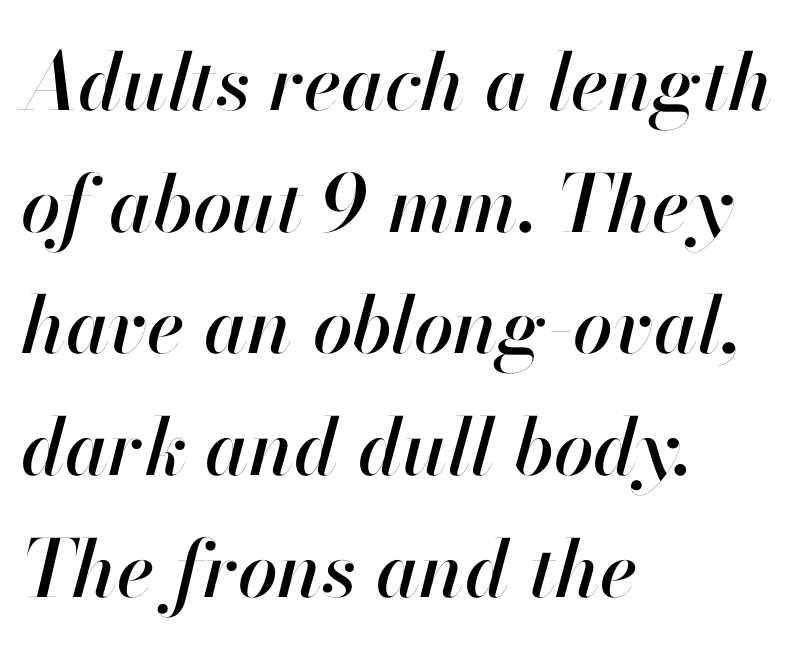
Quick note: interline space is typical. The ragged edge is on the right, which tells us the setting is flush left. You can tell it's italic because the verticals aren't actually vertical. Standard letterfit; no display-style spreading of the glyphs.
